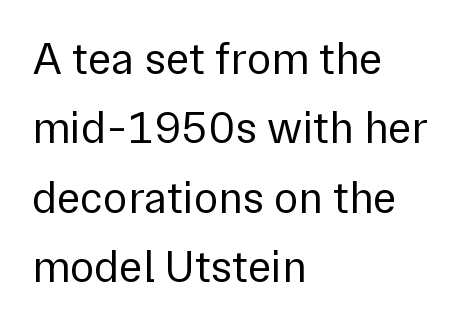
{"serif": "no", "italic": "no", "bold": "no", "weight": "regular", "width": "normal", "stroke_contrast": "low", "x_height": "medium", "monospaced": "no", "underline": "no", "align": "left", "line_spacing": "normal", "line_spacing_ratio": 1.54, "letter_spacing": "normal", "letter_spacing_em": 0.0, "glyph_px": 45}
